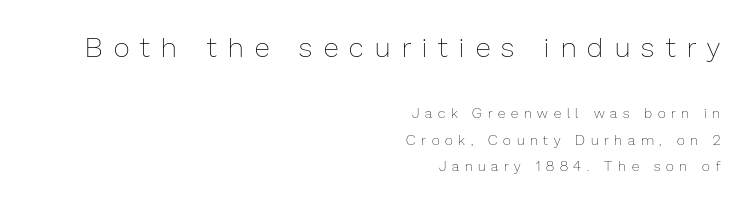
The axis of the letterforms is exactly vertical. The face used here is proportionally spaced, like ordinary book or web type. These lines have a slow, spaced-out rhythm from letter to letter. The initial chunk of copy outweighs the following chunk in type size.
